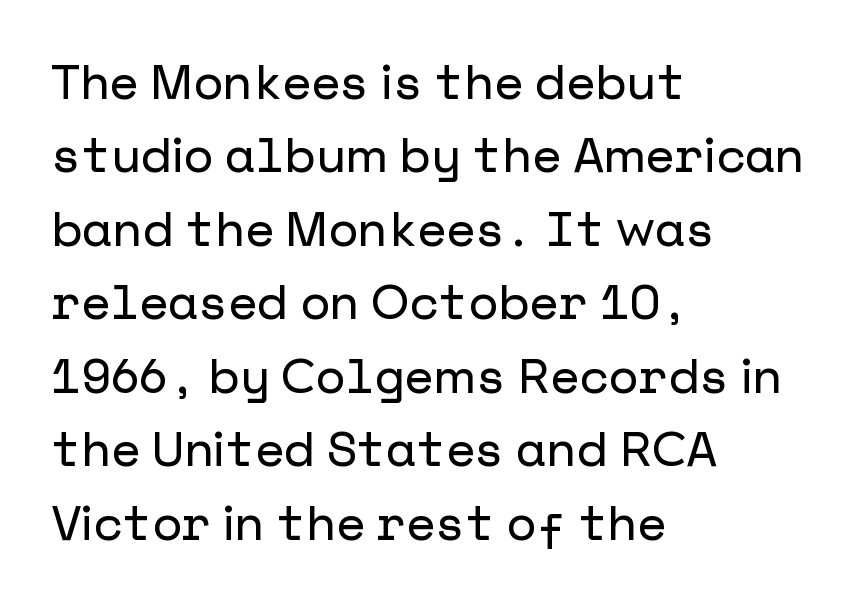
The space beneath each line is pristine and unruled. Are there feet on the stems? There aren't — it's a sans. Style check: upright. Quick note: interline space is typical. Left-aligned paragraph, ragged on the right.
